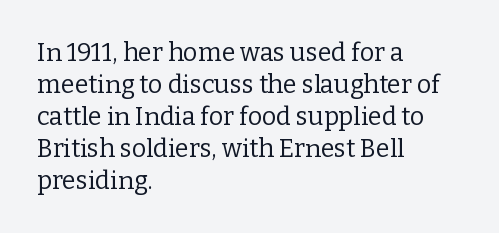
The image shows 25 px text type, upright; set left-aligned, normal line spacing (1.28x), normal letter spacing, not underlined.
